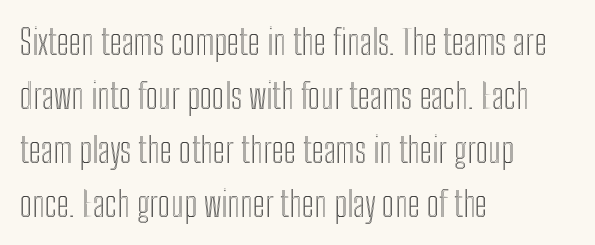
The image shows 35 px condensed type, upright; set left-aligned, normal line spacing (1.54x), normal letter spacing, not underlined; a medium x-height.
